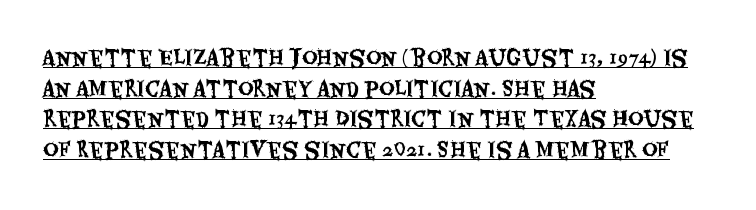
Q: Is the text italic (slanted)? A: No, it is upright.
Q: Is the text underlined? A: Yes.
Q: How is the paragraph aligned? A: Left-aligned.
Q: Is the spacing between letters normal or unusually wide? A: Normal.
Q: Is the spacing between lines tight, normal or loose? A: Normal.
